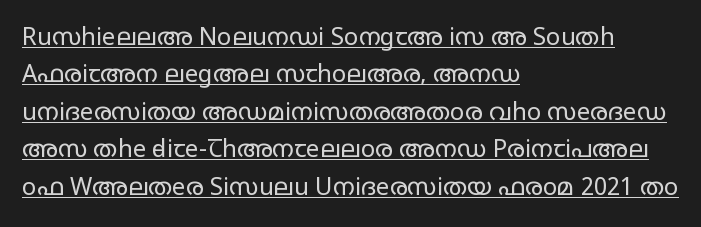
The image shows 24 px text type, upright; set left-aligned, normal line spacing (1.56x), normal letter spacing, underlined.
